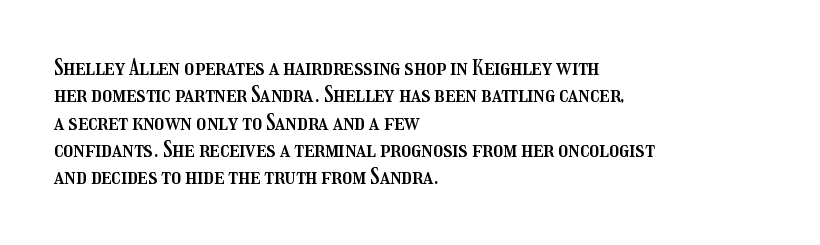
{"italic": "no", "underline": "no", "align": "left", "line_spacing_ratio": 1.24, "letter_spacing": "normal", "letter_spacing_em": 0.0, "glyph_px": 22}
